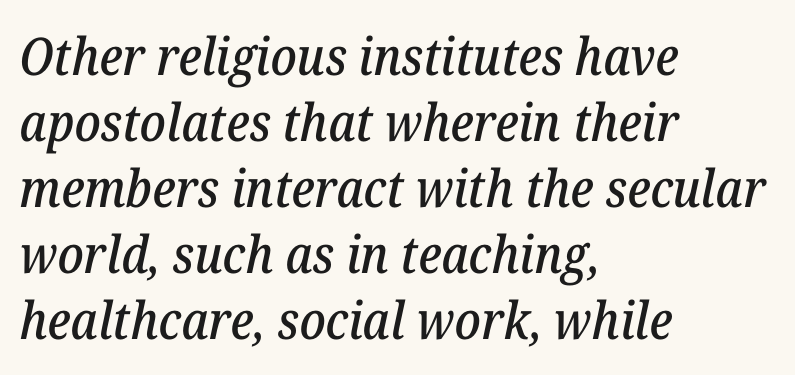
The image shows 52 px serif type, italic (leaning right); set left-aligned, normal line spacing (1.27x), normal letter spacing, not underlined; low stroke contrast and a medium x-height.
